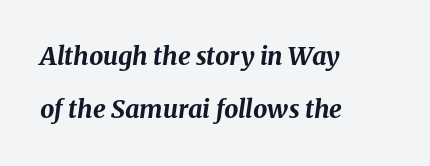
{"italic": "yes", "lean": "right", "slant_degrees": 8, "bold": "yes", "underline": "no", "align": "left", "line_spacing": "loose", "line_spacing_ratio": 2.14, "letter_spacing": "normal", "letter_spacing_em": 0.0, "glyph_px": 25}
